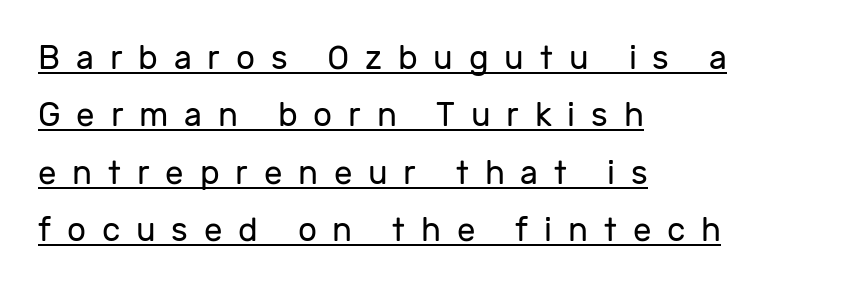
The image shows 33 px regular-weight sans-serif type, upright; set left-aligned, line spacing 1.74x, unusually wide letter spacing (+0.48 em), underlined; low stroke contrast and a medium x-height.
